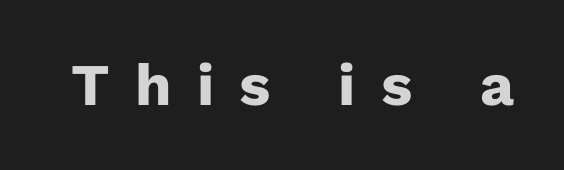
{"serif": "no", "italic": "no", "bold": "yes", "weight": "heavy", "width": "normal", "stroke_contrast": "low", "x_height": "medium", "monospaced": "no", "underline": "no", "letter_spacing": "wide", "letter_spacing_em": 0.43, "glyph_px": 59}
